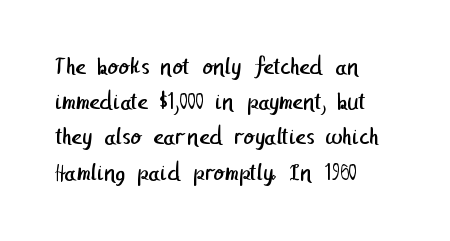
The image shows 25 px text type; set left-aligned, normal line spacing (1.41x), normal letter spacing, not underlined.
